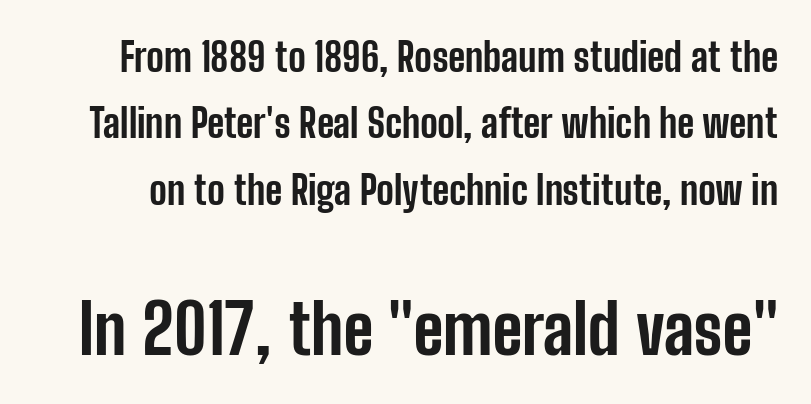
The image shows 69 px bold, condensed sans-serif type, upright; set normal line spacing (1.7x), normal letter spacing, not underlined; the second (bottom) block is 1.77x larger; low stroke contrast and a medium x-height.
